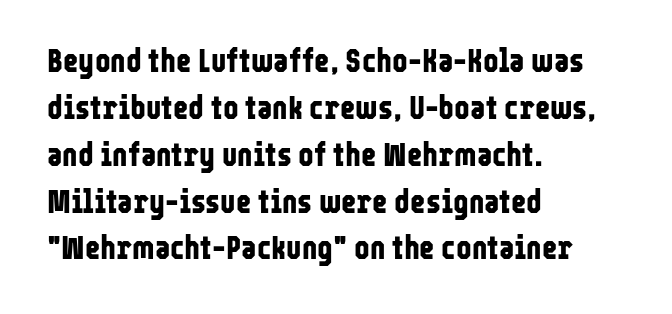
{"serif": "no", "italic": "no", "bold": "yes", "weight": "bold", "width": "condensed", "stroke_contrast": "low", "x_height": "medium", "monospaced": "no", "underline": "no", "align": "left", "line_spacing": "normal", "line_spacing_ratio": 1.42, "letter_spacing": "normal", "letter_spacing_em": 0.0, "glyph_px": 33}
